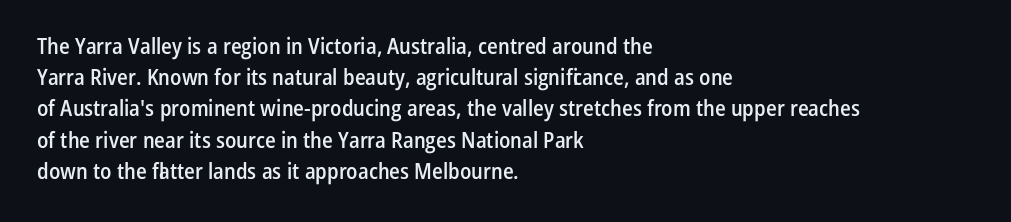
The image shows 22 px text type, upright; set left-aligned, normal line spacing (1.42x), normal letter spacing, not underlined.
